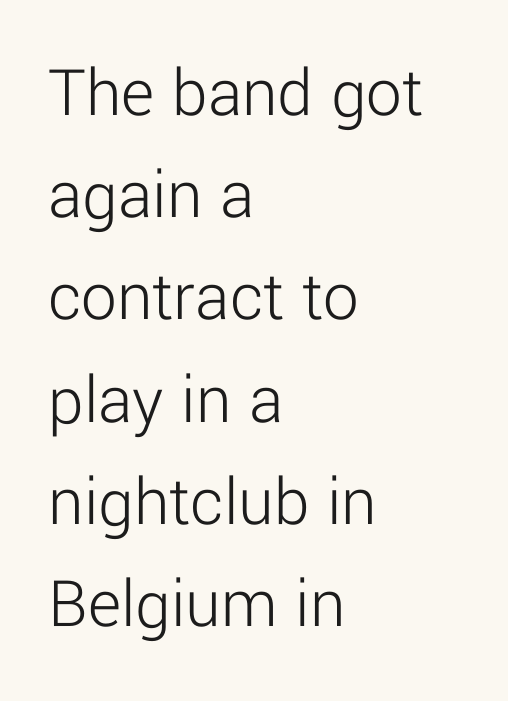
The image shows 71 px light sans-serif type, upright; set left-aligned, normal line spacing (1.44x), normal letter spacing, not underlined; low stroke contrast and a medium x-height.
